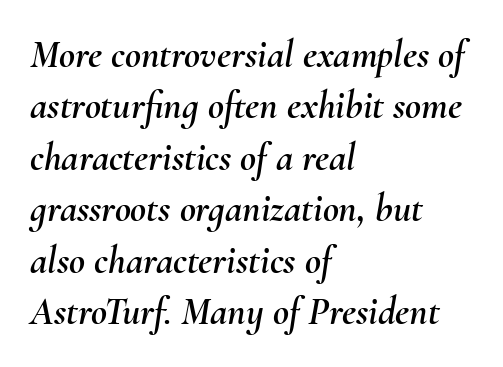
Q: Is the text italic (slanted)? A: Yes, it leans right by about 10 degrees.
Q: Is the text underlined? A: No.
Q: How is the paragraph aligned? A: Left-aligned.
Q: Is the spacing between letters normal or unusually wide? A: Normal.
Q: Is the spacing between lines tight, normal or loose? A: Normal.
Q: Width (condensed, normal, or wide)? A: Normal.
Q: Stroke contrast? A: Medium.
Q: x-height? A: Small.
Q: Monospaced? A: No.
